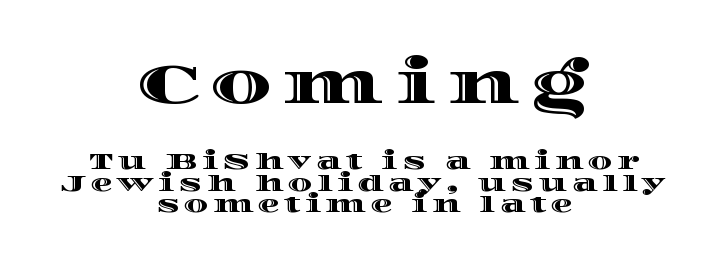
{"italic": "no", "width": "wide", "x_height": "large", "monospaced": "no", "underline": "no", "align": "center", "line_spacing": "tight", "line_spacing_ratio": 0.97, "letter_spacing": "wide", "letter_spacing_em": 0.2, "larger_block": "first", "size_ratio": 2.5, "glyph_px": 55}
